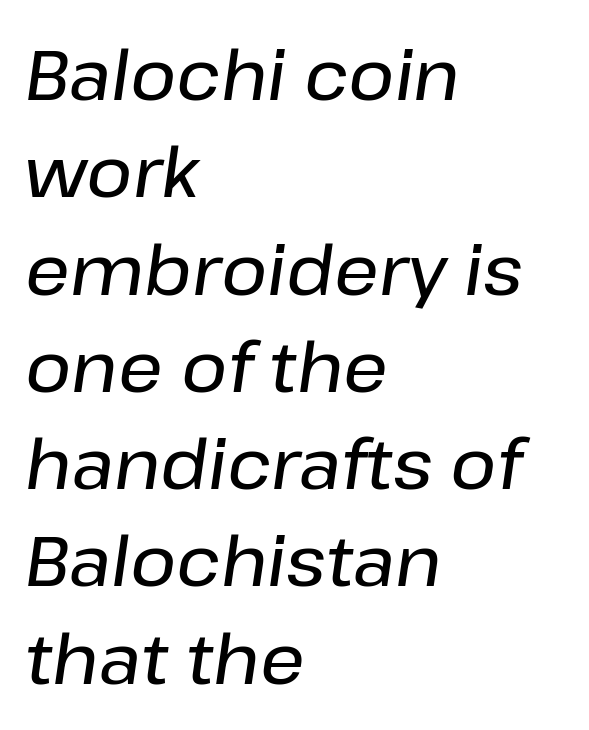
{"italic": "yes", "lean": "right", "slant_degrees": 8, "width": "normal", "stroke_contrast": "low", "x_height": "medium", "monospaced": "no", "underline": "no", "align": "left", "line_spacing": "normal", "line_spacing_ratio": 1.39, "letter_spacing": "normal", "letter_spacing_em": 0.0, "glyph_px": 70}
